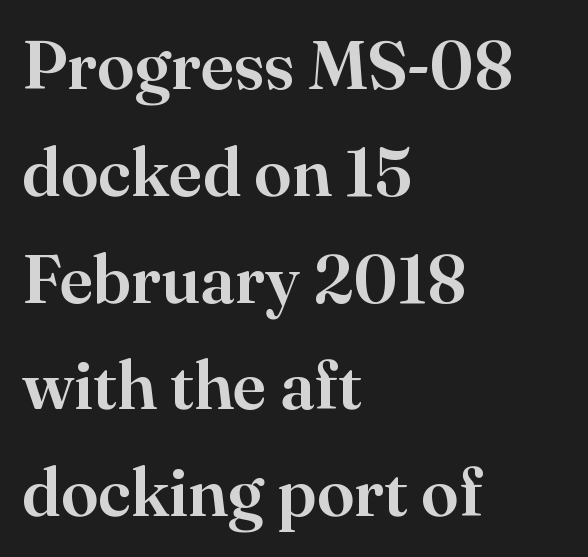
{"serif": "yes", "italic": "no", "width": "normal", "stroke_contrast": "high", "x_height": "small", "monospaced": "no", "underline": "no", "align": "left", "line_spacing": "normal", "line_spacing_ratio": 1.57, "letter_spacing": "normal", "letter_spacing_em": 0.0, "glyph_px": 68}
